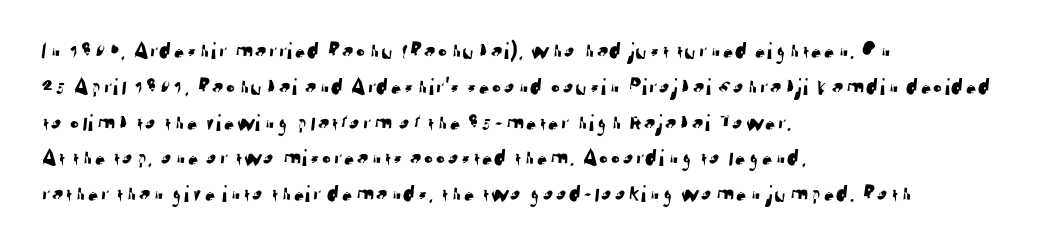
Q: Is the text underlined? A: No.
Q: How is the paragraph aligned? A: Left-aligned.
Q: Is the spacing between letters normal or unusually wide? A: Normal.
Q: Is the spacing between lines tight, normal or loose? A: Normal.
